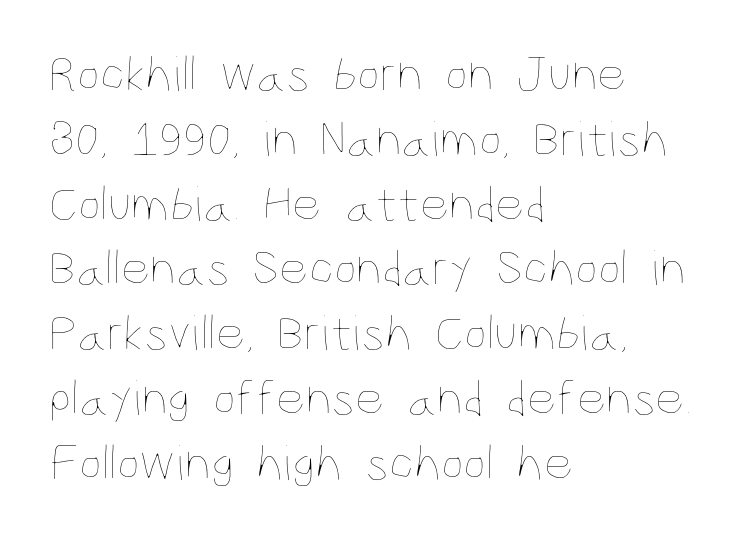
Q: Is the text bold? A: No.
Q: Is the text italic (slanted)? A: No, it is upright.
Q: Is the text underlined? A: No.
Q: How is the paragraph aligned? A: Left-aligned.
Q: Is the spacing between letters normal or unusually wide? A: Normal.
Q: Is the spacing between lines tight, normal or loose? A: Normal.
Q: Width (condensed, normal, or wide)? A: Condensed.
Q: Stroke contrast? A: Low.
Q: x-height? A: Large.
Q: Monospaced? A: No.
